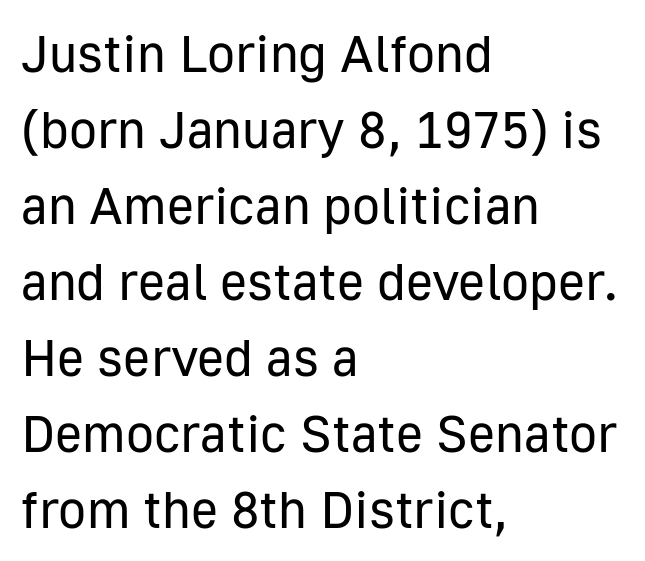
This sample is left-justified, so line endings fall wherever the words run out. When letters stand straight like this, we call the style roman or upright. Baseline-to-baseline distance is the conventional proportion of letter height. Stroke mass is kept to a normal reading level or below.
